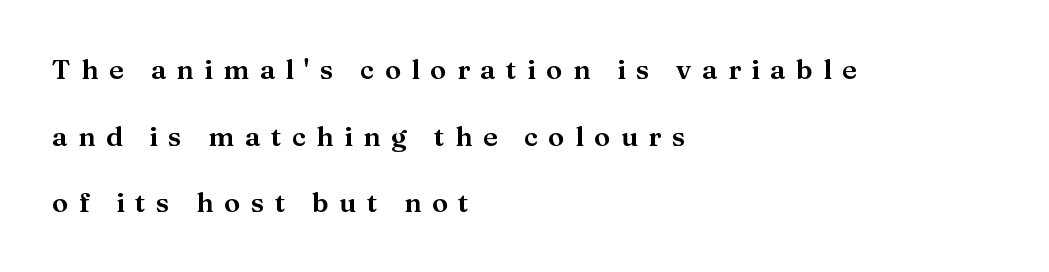
{"italic": "no", "underline": "no", "align": "left", "line_spacing": "loose", "line_spacing_ratio": 2.47, "letter_spacing": "wide", "letter_spacing_em": 0.39, "glyph_px": 27}
